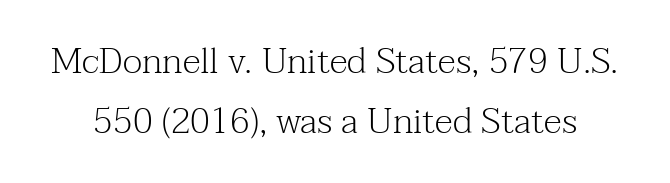
Tall strokes in this sample are plumb rather than angled. Observe the serifs anchoring each vertical stroke in this sample. The passage shown stacks its lines at a standard gap. Unmarked baselines from the first word to the last.
